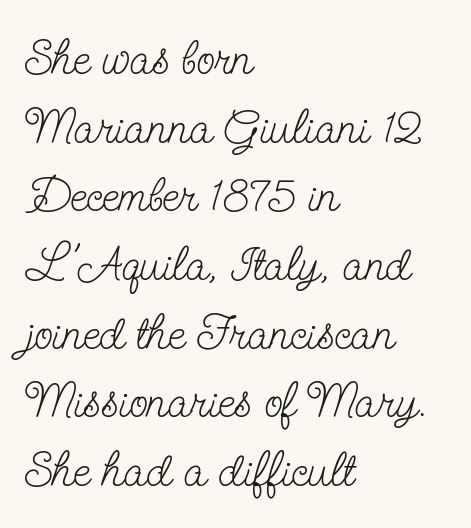
Serifs: yes, visible at the terminals of the letterforms. The block of text has a typical density, with ordinary space between rows. Nothing unusual about the tracking: characters are spaced as the font intends. The passage shown is not underscored anywhere. Weight class: somewhere from thin through regular.
